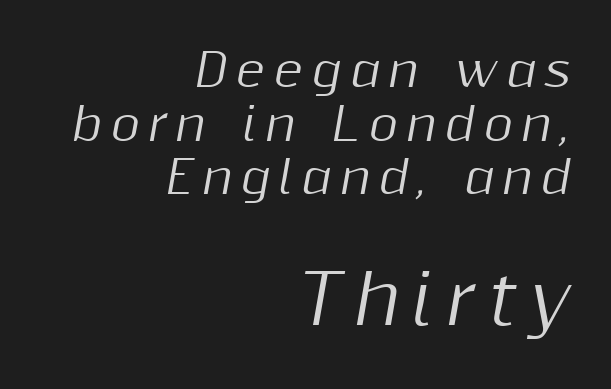
The image shows 68 px text type, italic (leaning right); set right-aligned, line spacing 1.19x, not underlined; the second (bottom) block is 1.51x larger; medium stroke contrast and a medium x-height.
